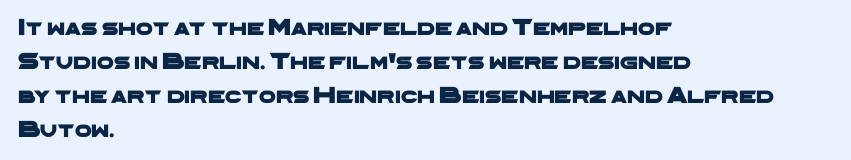
Q: Is the text underlined? A: No.
Q: How is the paragraph aligned? A: Left-aligned.
Q: Is the spacing between letters normal or unusually wide? A: Normal.
Q: Is the spacing between lines tight, normal or loose? A: Normal.
